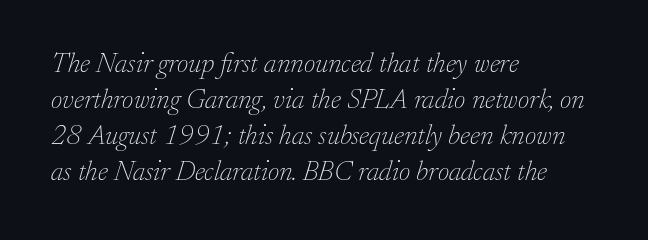
{"serif": "yes", "italic": "yes", "lean": "right", "slant_degrees": 17, "bold": "no", "weight": "thin", "width": "normal", "stroke_contrast": "low", "x_height": "small", "monospaced": "no", "underline": "no", "align": "left", "line_spacing": "normal", "line_spacing_ratio": 1.29, "letter_spacing": "normal", "letter_spacing_em": 0.0, "glyph_px": 28}
